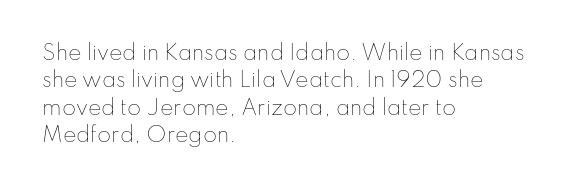
{"italic": "no", "bold": "no", "underline": "no", "align": "left", "line_spacing": "normal", "line_spacing_ratio": 1.37, "letter_spacing": "normal", "letter_spacing_em": 0.0, "glyph_px": 20}
